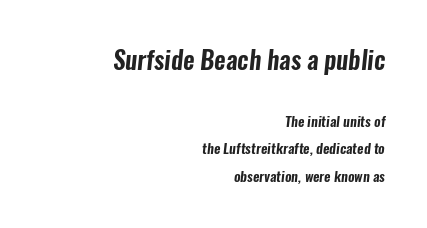
{"underline": "no", "align": "right", "line_spacing": "loose", "line_spacing_ratio": 1.96, "letter_spacing": "normal", "letter_spacing_em": 0.0, "larger_block": "first", "size_ratio": 1.79, "glyph_px": 25}
